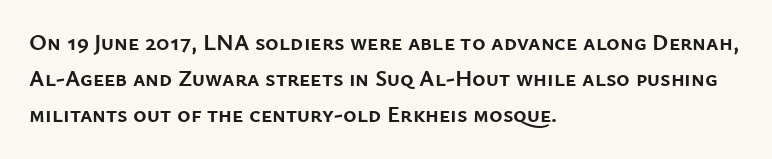
{"italic": "no", "bold": "yes", "underline": "no", "align": "left", "line_spacing": "normal", "line_spacing_ratio": 1.57, "letter_spacing": "normal", "letter_spacing_em": 0.0, "glyph_px": 23}
